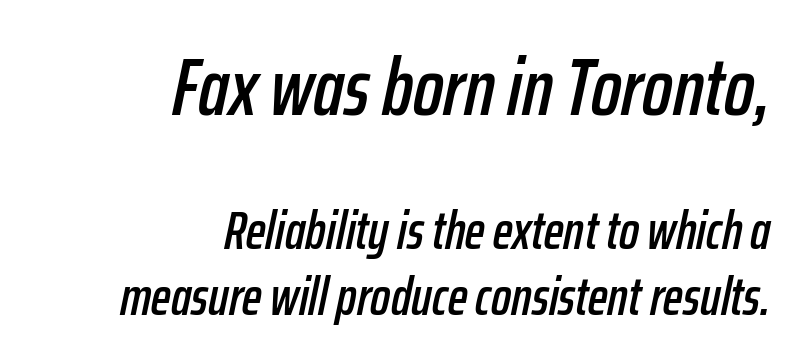
A bare baseline throughout the passage. Short note: letters normally spaced. This sample uses an oblique cut, with every glyph tilted off the vertical. Type size steps down from the first block to the second.
